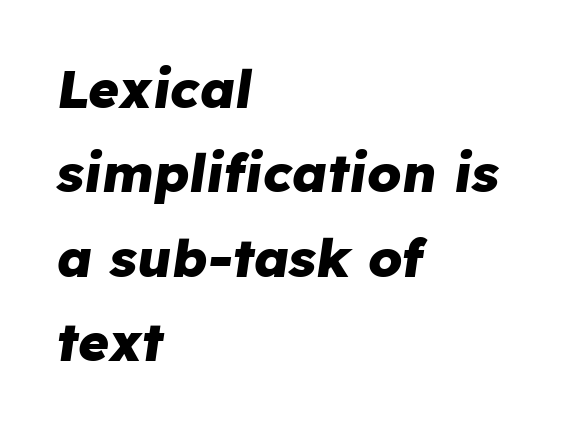
The image shows 53 px heavy type, italic (leaning right); set left-aligned, normal line spacing (1.59x), normal letter spacing, not underlined; low stroke contrast and a medium x-height.
